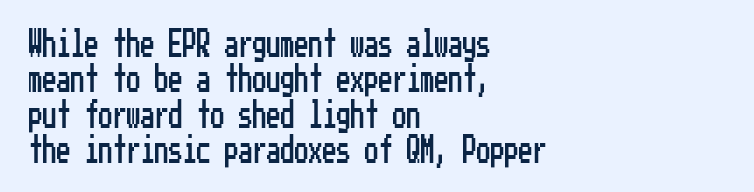
Q: Is the text italic (slanted)? A: No, it is upright.
Q: Is the typeface a serif or a sans-serif typeface? A: Sans-serif.
Q: Is the text underlined? A: No.
Q: How is the paragraph aligned? A: Left-aligned.
Q: Is the spacing between letters normal or unusually wide? A: Normal.
Q: Is the spacing between lines tight, normal or loose? A: Normal.
Q: Width (condensed, normal, or wide)? A: Condensed.
Q: Stroke contrast? A: Low.
Q: x-height? A: Medium.
